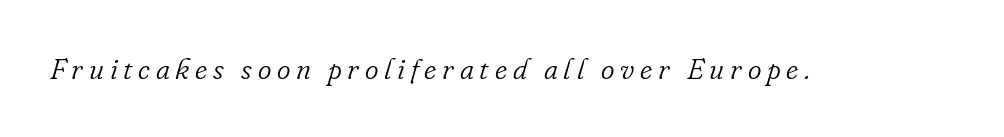
{"serif": "yes", "italic": "yes", "lean": "right", "slant_degrees": 16, "bold": "no", "weight": "light", "width": "normal", "stroke_contrast": "low", "x_height": "small", "monospaced": "no", "underline": "no", "letter_spacing": "wide", "letter_spacing_em": 0.2, "glyph_px": 29}
